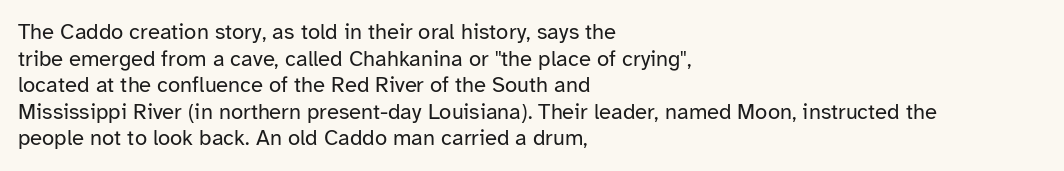
{"italic": "no", "bold": "no", "underline": "no", "align": "left", "line_spacing_ratio": 1.21, "letter_spacing": "normal", "letter_spacing_em": 0.0, "glyph_px": 22}
